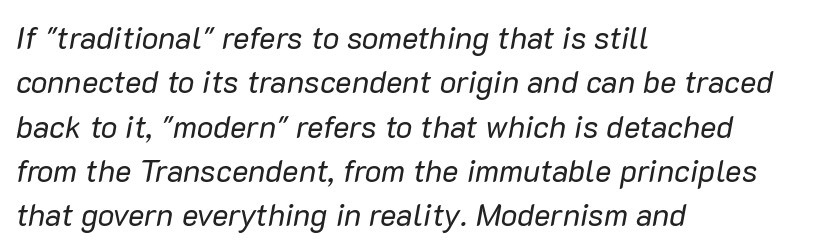
Quick note: interline space is typical. No extra tracking has been applied to these lines. In CSS terms this would be text-align: left. A typesetter would call this proportional, since set widths differ per character. Is this a heavy cut? Hardly; it is regular or lighter. Italic: yes, the glyphs are oblique.
